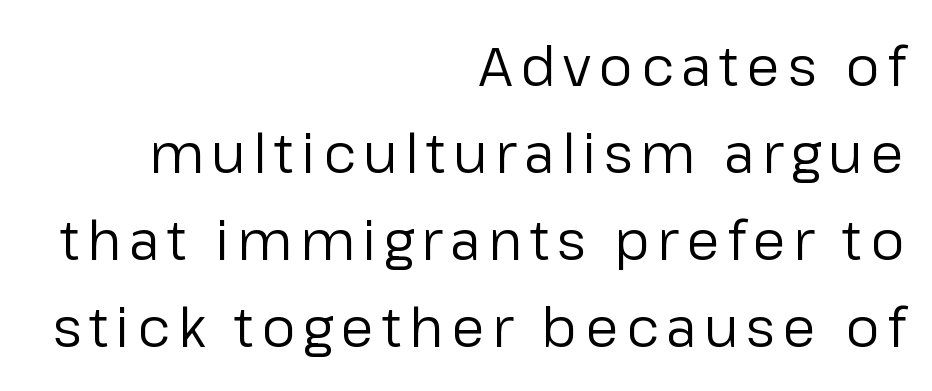
Q: Is the text bold? A: No.
Q: Is the text italic (slanted)? A: No, it is upright.
Q: Is the typeface a serif or a sans-serif typeface? A: Sans-serif.
Q: Is the text underlined? A: No.
Q: How is the paragraph aligned? A: Right-aligned.
Q: Is the spacing between lines tight, normal or loose? A: Normal.
Q: Width (condensed, normal, or wide)? A: Normal.
Q: Stroke contrast? A: Low.
Q: x-height? A: Medium.
Q: Monospaced? A: No.
